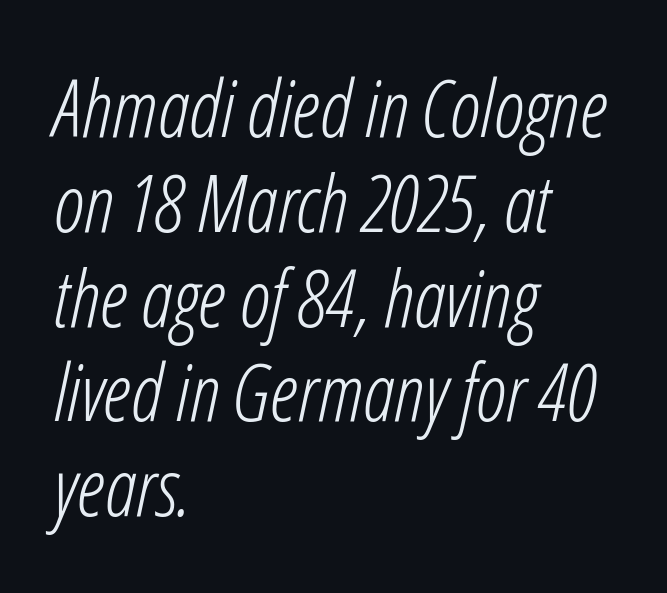
The image shows 79 px light, condensed type, italic (leaning right); set left-aligned, line spacing 1.2x, normal letter spacing, not underlined; low stroke contrast and a medium x-height.
